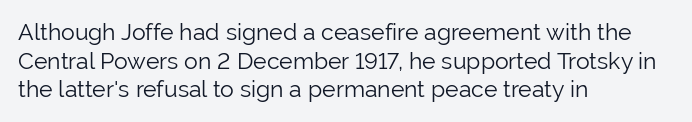
Q: Is the text bold? A: No.
Q: Is the text italic (slanted)? A: No, it is upright.
Q: Is the text underlined? A: No.
Q: How is the paragraph aligned? A: Left-aligned.
Q: Is the spacing between letters normal or unusually wide? A: Normal.
